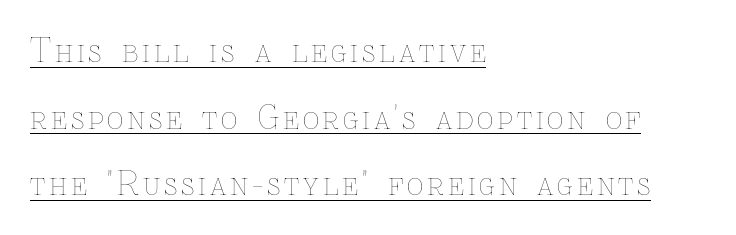
{"italic": "no", "bold": "no", "weight": "thin", "width": "normal", "stroke_contrast": "low", "x_height": "medium", "monospaced": "no", "underline": "yes", "align": "left", "line_spacing": "loose", "line_spacing_ratio": 2.08, "glyph_px": 32}
